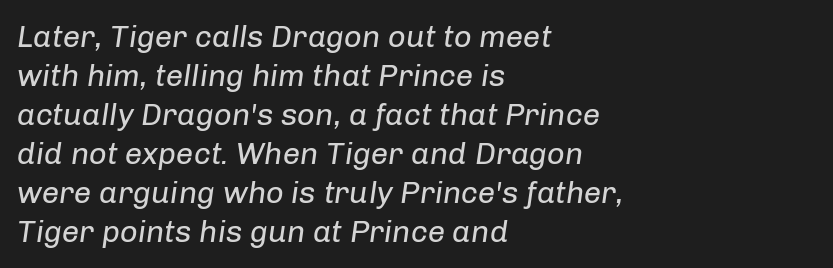
{"italic": "yes", "lean": "right", "slant_degrees": 8, "bold": "no", "weight": "regular", "width": "normal", "stroke_contrast": "low", "x_height": "medium", "monospaced": "no", "underline": "no", "align": "left", "line_spacing": "normal", "line_spacing_ratio": 1.26, "letter_spacing": "normal", "letter_spacing_em": 0.0, "glyph_px": 31}
